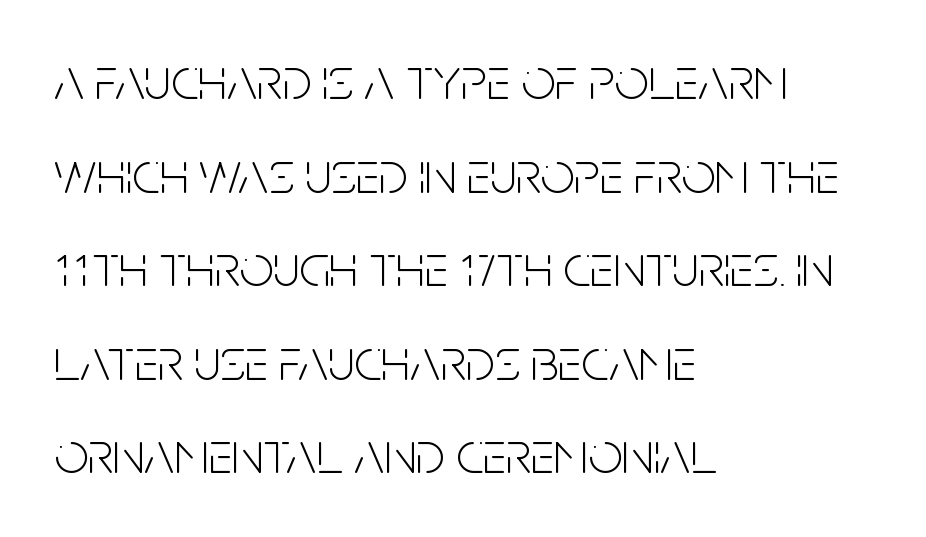
{"serif": "no", "italic": "no", "bold": "no", "weight": "light", "width": "condensed", "stroke_contrast": "low", "x_height": "large", "monospaced": "no", "underline": "no", "align": "left", "line_spacing": "normal", "line_spacing_ratio": 1.56, "letter_spacing": "normal", "letter_spacing_em": 0.0, "glyph_px": 60}
